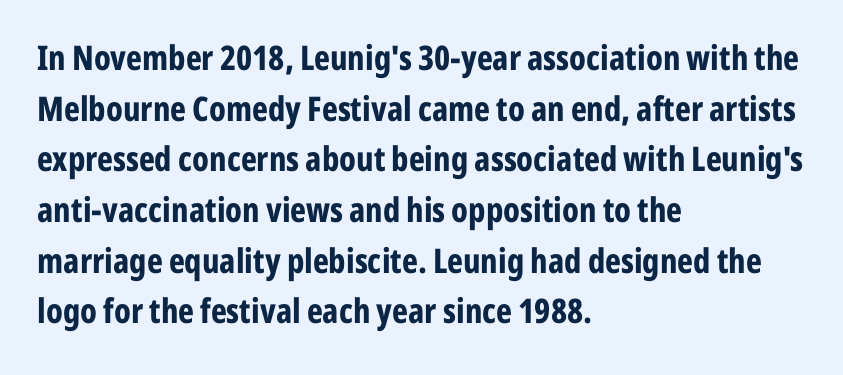
Q: Is the text bold? A: Yes.
Q: Is the text italic (slanted)? A: No, it is upright.
Q: Is the typeface a serif or a sans-serif typeface? A: Sans-serif.
Q: Is the text underlined? A: No.
Q: How is the paragraph aligned? A: Left-aligned.
Q: Is the spacing between letters normal or unusually wide? A: Normal.
Q: Is the spacing between lines tight, normal or loose? A: Normal.
Q: Width (condensed, normal, or wide)? A: Condensed.
Q: Stroke contrast? A: Low.
Q: x-height? A: Medium.
Q: Monospaced? A: No.
